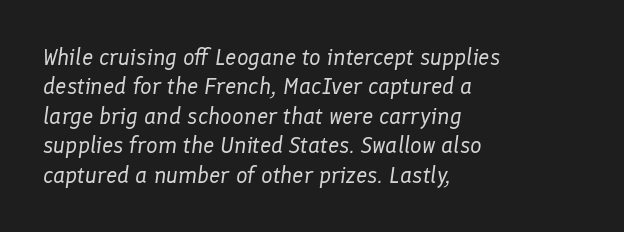
The image shows 23 px text type, italic (leaning right); set left-aligned, normal line spacing (1.28x), normal letter spacing, not underlined.
